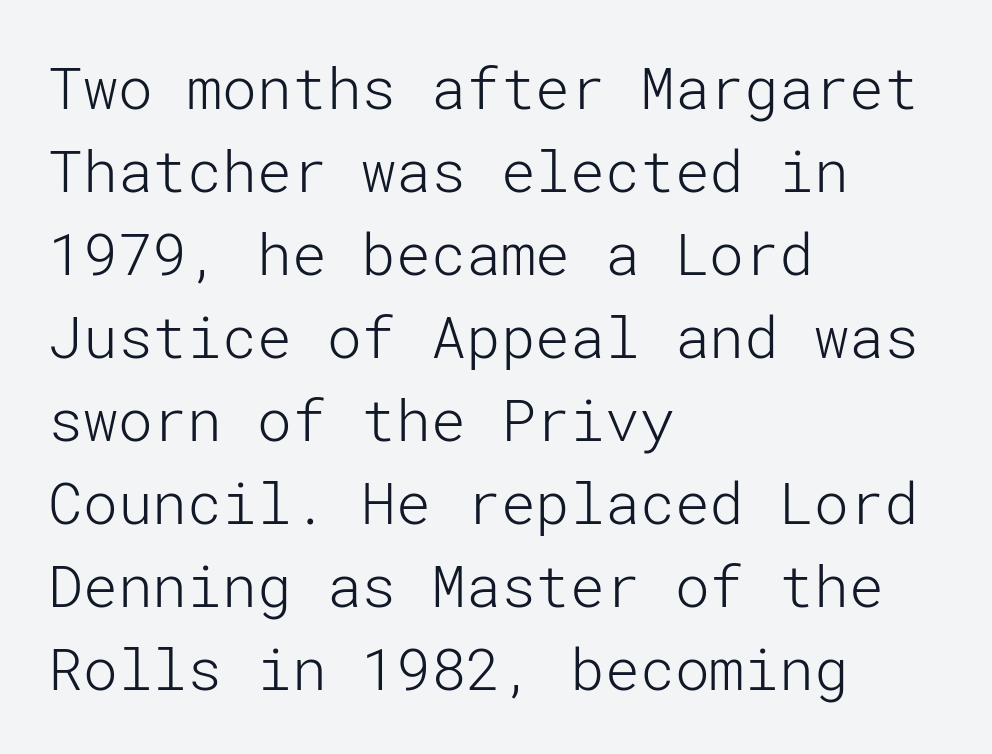
The image shows 58 px light sans-serif type, upright; set left-aligned, normal line spacing (1.43x), normal letter spacing, not underlined; low stroke contrast and a medium x-height.
